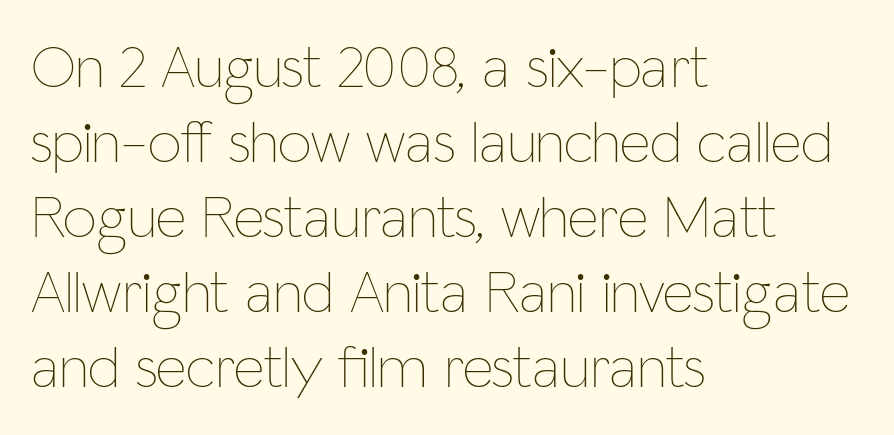
This sample is left-justified, so line endings fall wherever the words run out. The letters stand straight up with perfectly vertical stems. The specimen omits any rule beneath the text block's lines. The letters look calm and open, with moderate or lighter stems. No extra tracking has been applied to these lines. Students, observe: this is what conventionally led text looks like.
